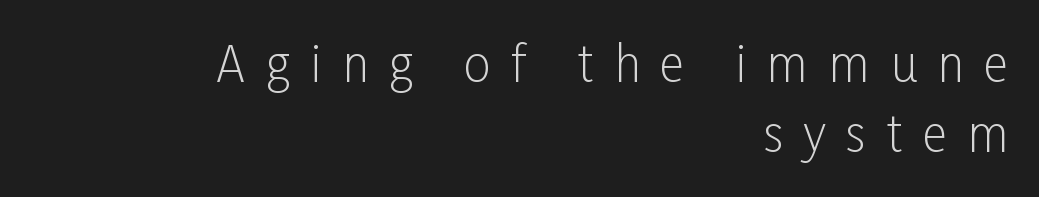
Q: Is the text bold? A: No.
Q: Is the text italic (slanted)? A: No, it is upright.
Q: Is the typeface a serif or a sans-serif typeface? A: Sans-serif.
Q: Is the text underlined? A: No.
Q: How is the paragraph aligned? A: Right-aligned.
Q: Is the spacing between letters normal or unusually wide? A: Unusually wide.
Q: Is the spacing between lines tight, normal or loose? A: Normal.
Q: Width (condensed, normal, or wide)? A: Condensed.
Q: Stroke contrast? A: Low.
Q: x-height? A: Medium.
Q: Monospaced? A: No.
